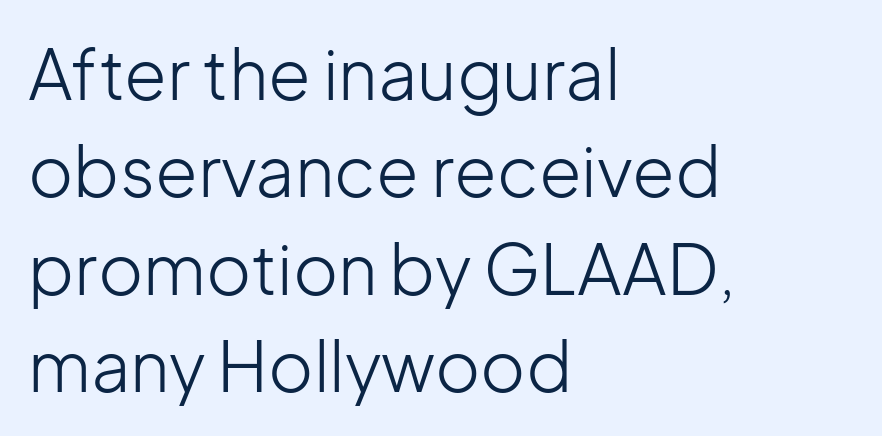
Q: Is the text bold? A: No.
Q: Is the text italic (slanted)? A: No, it is upright.
Q: Is the typeface a serif or a sans-serif typeface? A: Sans-serif.
Q: Is the text underlined? A: No.
Q: How is the paragraph aligned? A: Left-aligned.
Q: Is the spacing between letters normal or unusually wide? A: Normal.
Q: Is the spacing between lines tight, normal or loose? A: Normal.
Q: Width (condensed, normal, or wide)? A: Normal.
Q: Stroke contrast? A: Low.
Q: x-height? A: Medium.
Q: Monospaced? A: No.
